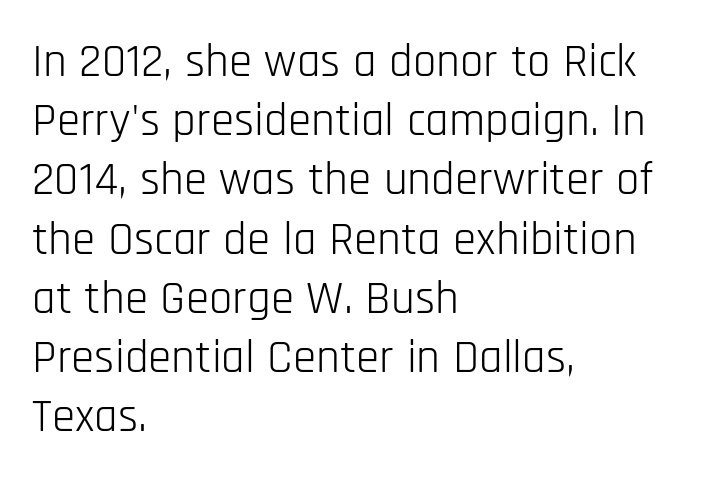
Q: Is the text bold? A: No.
Q: Is the text italic (slanted)? A: No, it is upright.
Q: Is the typeface a serif or a sans-serif typeface? A: Sans-serif.
Q: Is the text underlined? A: No.
Q: How is the paragraph aligned? A: Left-aligned.
Q: Is the spacing between letters normal or unusually wide? A: Normal.
Q: Is the spacing between lines tight, normal or loose? A: Normal.
Q: Width (condensed, normal, or wide)? A: Condensed.
Q: Stroke contrast? A: Low.
Q: x-height? A: Large.
Q: Monospaced? A: No.
